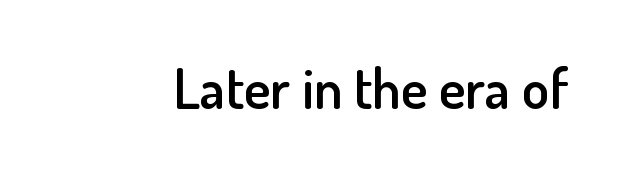
The image shows 56 px semibold sans-serif type, upright; set normal letter spacing, not underlined; low stroke contrast and a small x-height.
